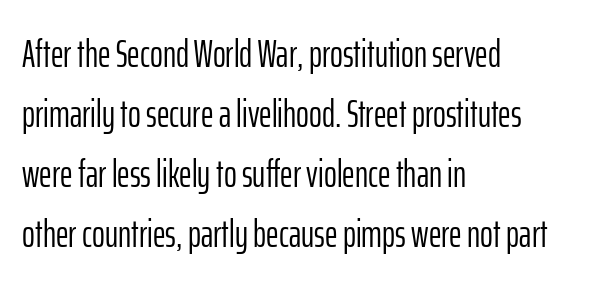
Q: Is the text bold? A: No.
Q: Is the text italic (slanted)? A: No, it is upright.
Q: Is the typeface a serif or a sans-serif typeface? A: Sans-serif.
Q: Is the text underlined? A: No.
Q: How is the paragraph aligned? A: Left-aligned.
Q: Is the spacing between letters normal or unusually wide? A: Normal.
Q: Is the spacing between lines tight, normal or loose? A: Normal.
Q: Width (condensed, normal, or wide)? A: Condensed.
Q: Stroke contrast? A: Low.
Q: x-height? A: Medium.
Q: Monospaced? A: No.
